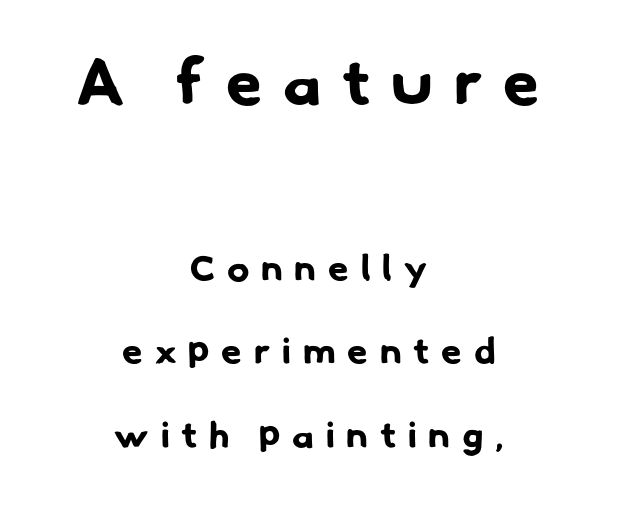
{"serif": "no", "bold": "yes", "weight": "bold", "width": "normal", "stroke_contrast": "low", "x_height": "small", "monospaced": "no", "underline": "no", "align": "center", "line_spacing": "loose", "line_spacing_ratio": 2.25, "letter_spacing": "wide", "letter_spacing_em": 0.32, "larger_block": "first", "size_ratio": 1.76, "glyph_px": 65}
